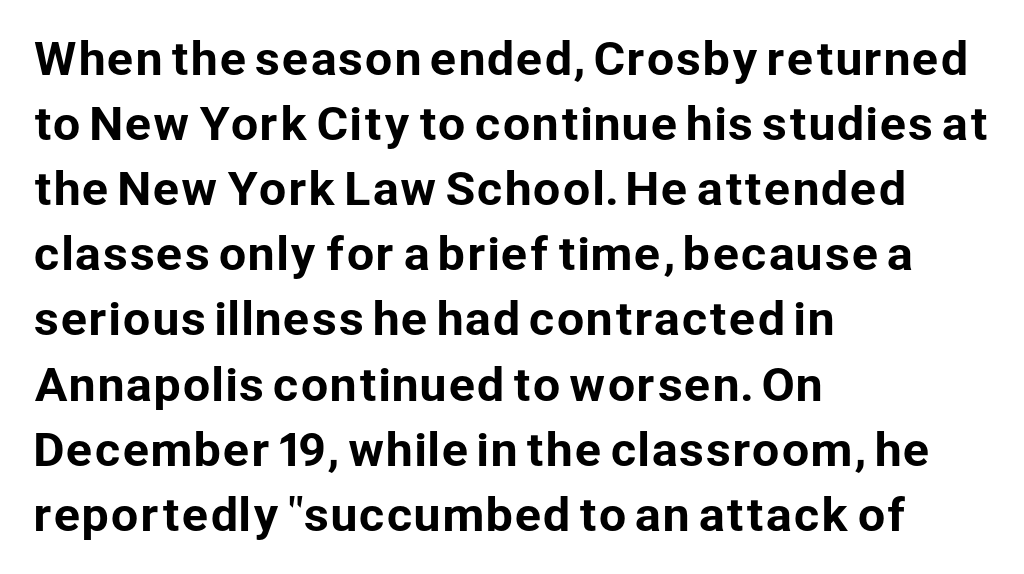
Q: Is the text italic (slanted)? A: No, it is upright.
Q: Is the typeface a serif or a sans-serif typeface? A: Sans-serif.
Q: Is the text underlined? A: No.
Q: How is the paragraph aligned? A: Left-aligned.
Q: Is the spacing between letters normal or unusually wide? A: Normal.
Q: Is the spacing between lines tight, normal or loose? A: Normal.
Q: Width (condensed, normal, or wide)? A: Normal.
Q: Stroke contrast? A: Low.
Q: x-height? A: Medium.
Q: Monospaced? A: No.
